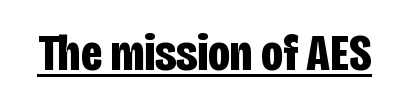
These words are printed bold, with thick strokes throughout. Style check: upright. The passage shown has conventional tracking throughout. Each letter keeps its own natural width here, so spacing adapts to shape.
